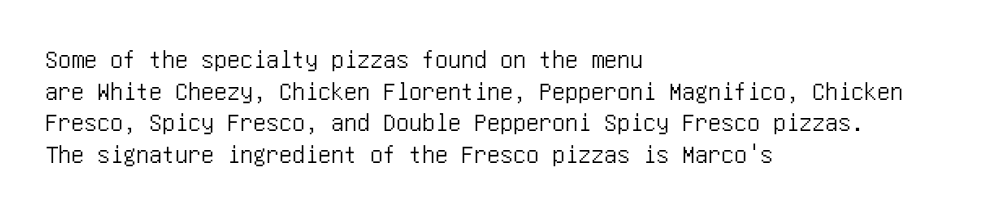
{"italic": "no", "underline": "no", "align": "left", "line_spacing_ratio": 1.22, "letter_spacing": "normal", "letter_spacing_em": 0.0, "glyph_px": 26}
